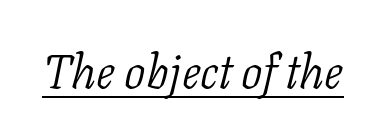
{"serif": "yes", "italic": "yes", "lean": "right", "slant_degrees": 11, "bold": "no", "weight": "light", "width": "normal", "stroke_contrast": "low", "x_height": "medium", "monospaced": "no", "underline": "yes", "letter_spacing": "normal", "letter_spacing_em": 0.0, "glyph_px": 48}
